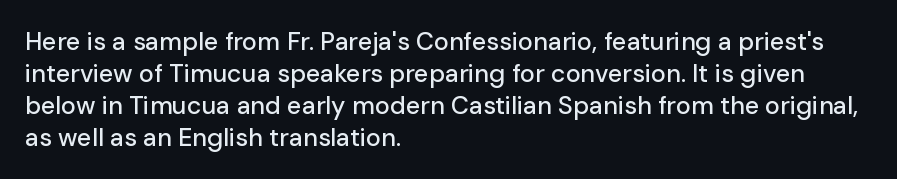
{"italic": "no", "underline": "no", "align": "left", "line_spacing": "normal", "line_spacing_ratio": 1.28, "letter_spacing": "normal", "letter_spacing_em": 0.0, "glyph_px": 25}
